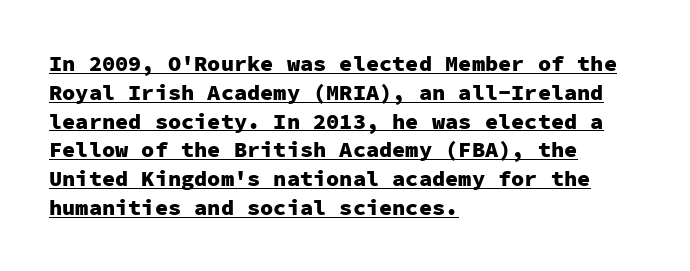
{"italic": "no", "bold": "yes", "underline": "yes", "align": "left", "line_spacing": "normal", "line_spacing_ratio": 1.31, "letter_spacing": "normal", "letter_spacing_em": 0.0, "glyph_px": 22}
